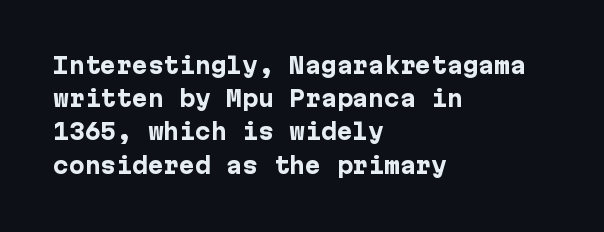
The font is running at its bold setting. Letters rest on an invisible, unmarked baseline. Students, note that the glyphs here touch the page at normal intervals. The rendering anchors every line to the left-hand side.
